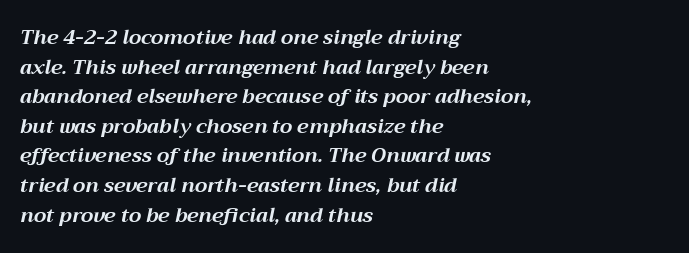
The image shows 20 px bold type, italic (leaning right); set left-aligned, normal line spacing (1.48x), normal letter spacing, not underlined.
